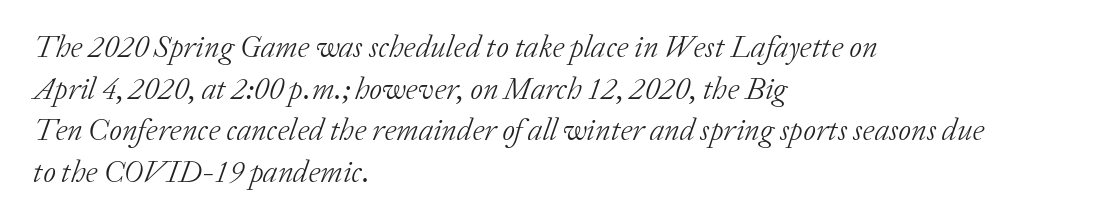
{"serif": "yes", "italic": "yes", "lean": "right", "slant_degrees": 20, "bold": "no", "weight": "light", "width": "normal", "stroke_contrast": "low", "x_height": "medium", "monospaced": "no", "underline": "no", "align": "left", "line_spacing": "normal", "line_spacing_ratio": 1.34, "letter_spacing": "normal", "letter_spacing_em": 0.0, "glyph_px": 31}
